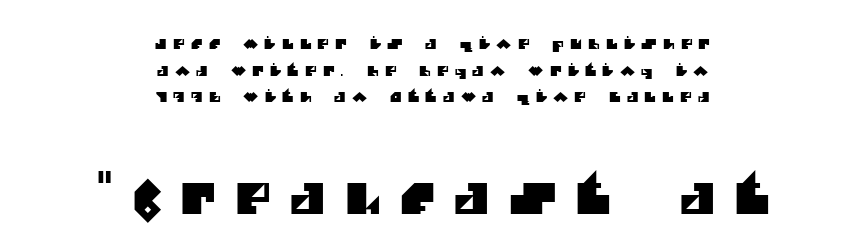
{"serif": "no", "width": "normal", "stroke_contrast": "medium", "x_height": "large", "monospaced": "no", "underline": "no", "align": "center", "line_spacing": "loose", "line_spacing_ratio": 1.9, "letter_spacing": "wide", "letter_spacing_em": 0.45, "larger_block": "second", "size_ratio": 3.07, "glyph_px": 43}
